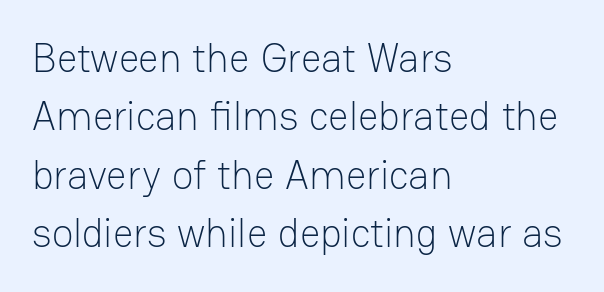
{"serif": "no", "italic": "no", "bold": "no", "weight": "light", "width": "normal", "stroke_contrast": "low", "x_height": "medium", "monospaced": "no", "underline": "no", "align": "left", "line_spacing": "normal", "line_spacing_ratio": 1.46, "letter_spacing": "normal", "letter_spacing_em": 0.0, "glyph_px": 40}
